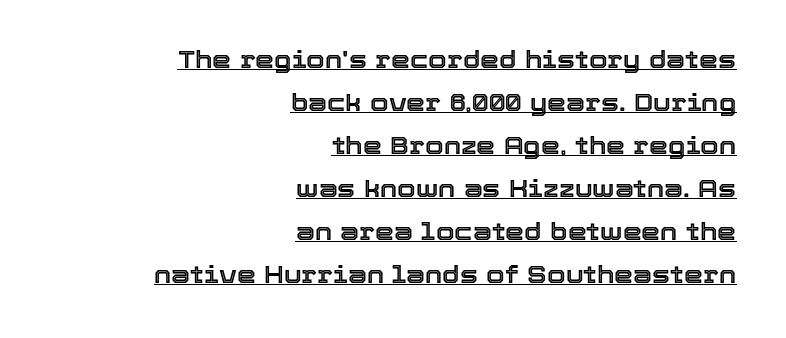
Q: Is the text italic (slanted)? A: No, it is upright.
Q: Is the text underlined? A: Yes.
Q: How is the paragraph aligned? A: Right-aligned.
Q: Is the spacing between letters normal or unusually wide? A: Normal.
